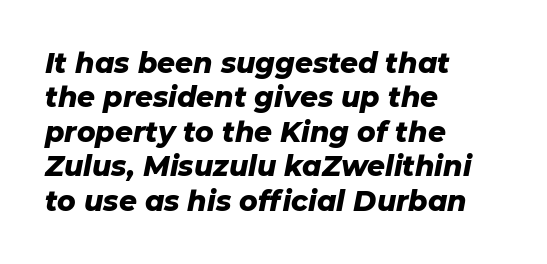
Q: Is the text bold? A: Yes.
Q: Is the text italic (slanted)? A: Yes, it leans right by about 11 degrees.
Q: Is the text underlined? A: No.
Q: How is the paragraph aligned? A: Left-aligned.
Q: Is the spacing between letters normal or unusually wide? A: Normal.
Q: Width (condensed, normal, or wide)? A: Normal.
Q: Stroke contrast? A: Low.
Q: x-height? A: Medium.
Q: Monospaced? A: No.
